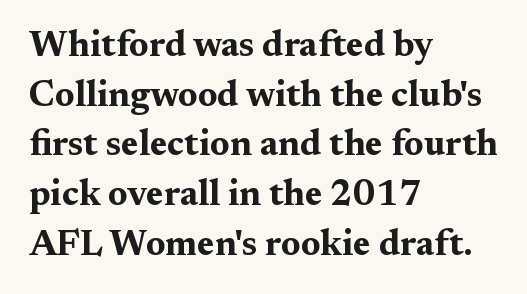
The image shows 36 px bold, wide serif type, upright; set left-aligned, normal line spacing (1.38x), normal letter spacing, not underlined; medium stroke contrast and a medium x-height.
